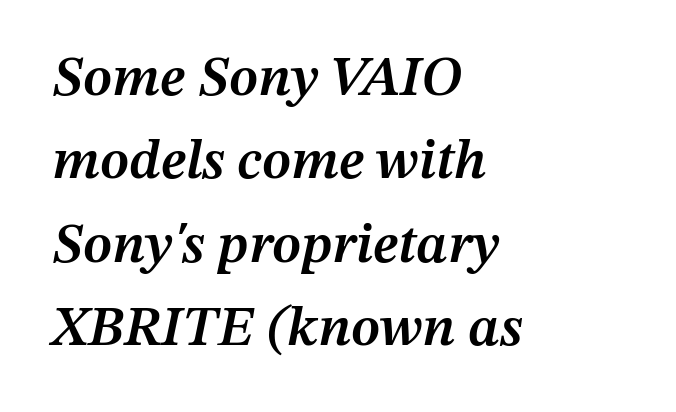
{"italic": "yes", "lean": "right", "slant_degrees": 12, "bold": "semi", "weight": "semibold", "width": "normal", "stroke_contrast": "medium", "x_height": "medium", "monospaced": "no", "underline": "no", "align": "left", "line_spacing": "normal", "line_spacing_ratio": 1.49, "letter_spacing": "normal", "letter_spacing_em": 0.0, "glyph_px": 56}
